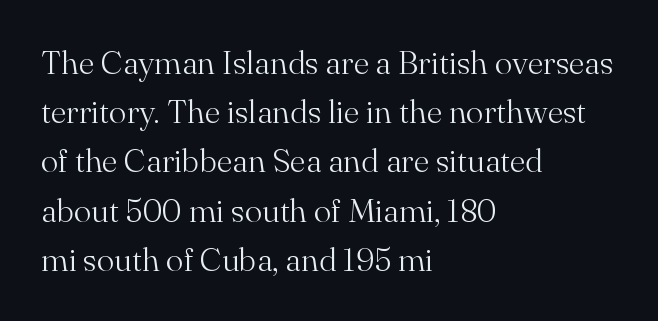
{"serif": "yes", "italic": "no", "bold": "no", "weight": "light", "width": "normal", "stroke_contrast": "medium", "x_height": "small", "monospaced": "no", "underline": "no", "align": "left", "line_spacing": "normal", "line_spacing_ratio": 1.49, "letter_spacing": "normal", "letter_spacing_em": 0.0, "glyph_px": 33}
